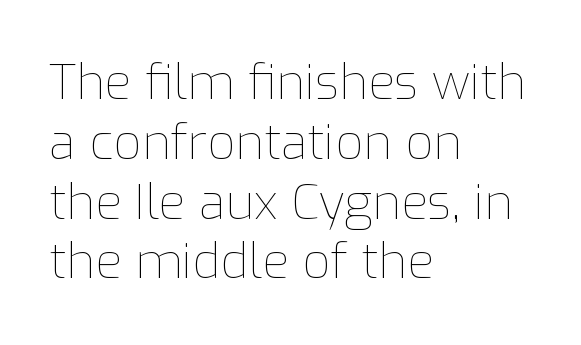
{"italic": "no", "bold": "no", "weight": "thin", "width": "normal", "stroke_contrast": "low", "x_height": "medium", "monospaced": "no", "underline": "no", "align": "left", "line_spacing_ratio": 1.22, "letter_spacing": "normal", "letter_spacing_em": 0.0, "glyph_px": 49}
